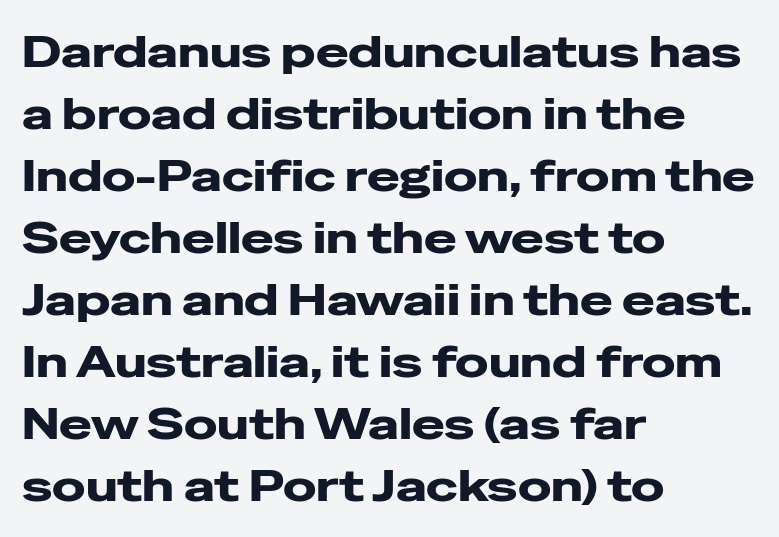
The image shows 44 px heavy, wide sans-serif type, upright; set left-aligned, normal line spacing (1.41x), normal letter spacing, not underlined; low stroke contrast and a medium x-height.
